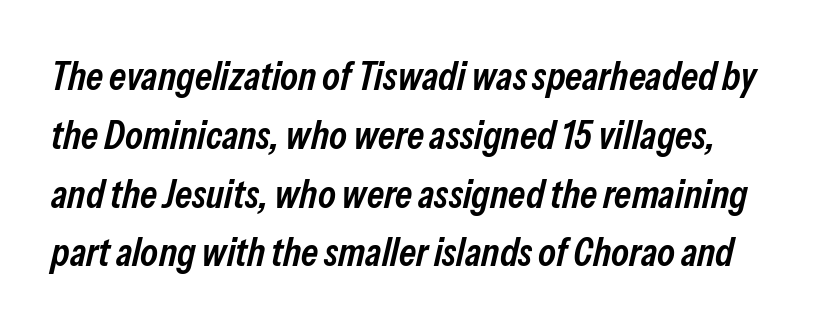
{"italic": "yes", "lean": "right", "slant_degrees": 13, "bold": "semi", "weight": "semibold", "width": "condensed", "stroke_contrast": "low", "x_height": "medium", "monospaced": "no", "underline": "no", "line_spacing": "normal", "line_spacing_ratio": 1.47, "letter_spacing": "normal", "letter_spacing_em": 0.0, "glyph_px": 40}
